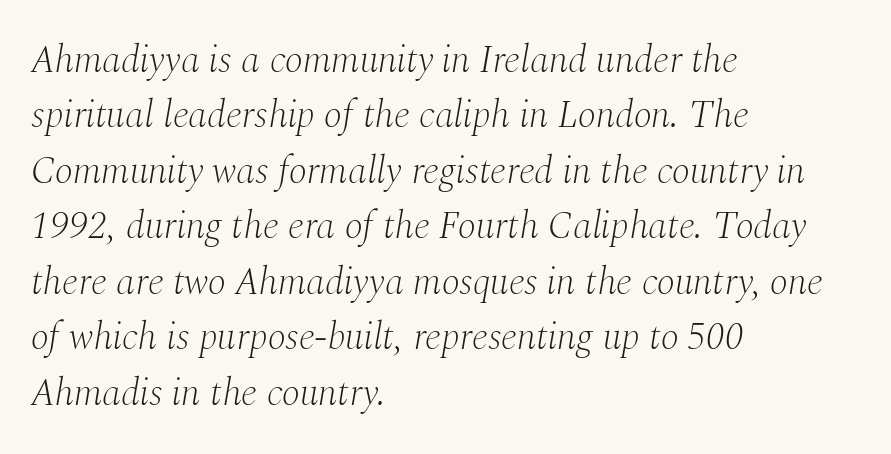
The image shows 38 px light serif type, italic (leaning right); set left-aligned, normal line spacing (1.46x), normal letter spacing, not underlined; medium stroke contrast and a medium x-height.
